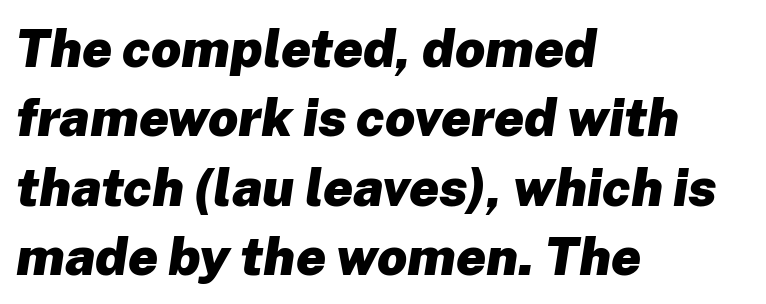
Nothing unusual about the tracking: characters are spaced as the font intends. Compared with an ordinary text face, these strokes are far heavier — a full bold. The text carries the slant typical of an italic or oblique font. Clear beneath every line of the passage.
